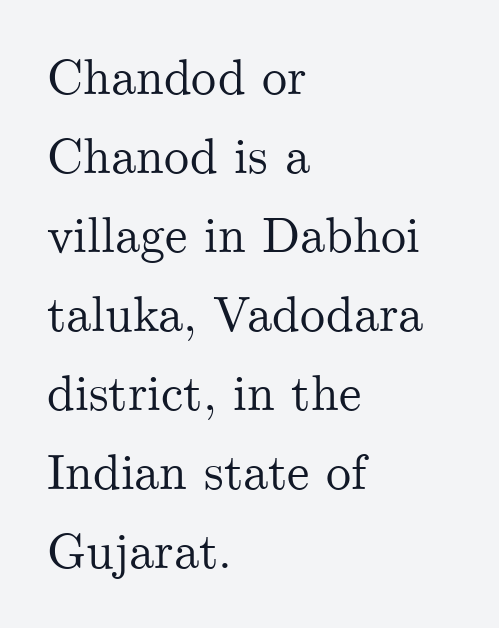
{"serif": "yes", "italic": "no", "width": "normal", "stroke_contrast": "medium", "x_height": "small", "monospaced": "no", "underline": "no", "align": "left", "line_spacing": "normal", "line_spacing_ratio": 1.58, "letter_spacing": "normal", "letter_spacing_em": 0.0, "glyph_px": 50}
